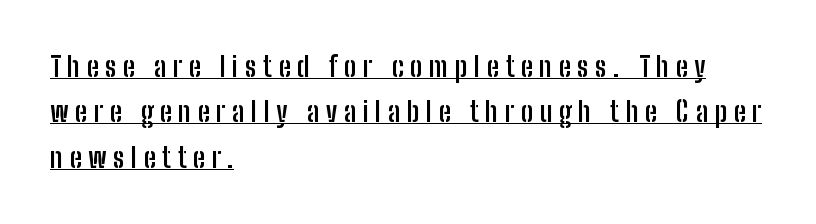
{"italic": "no", "bold": "yes", "underline": "yes", "align": "left", "line_spacing": "normal", "line_spacing_ratio": 1.68, "letter_spacing": "wide", "letter_spacing_em": 0.25, "glyph_px": 27}
